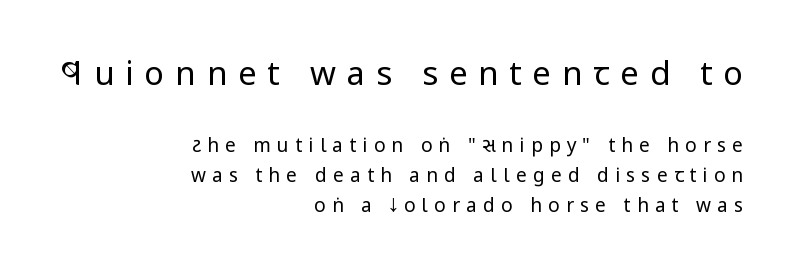
{"serif": "no", "italic": "no", "bold": "no", "weight": "regular", "width": "condensed", "stroke_contrast": "low", "x_height": "large", "monospaced": "no", "underline": "no", "align": "right", "line_spacing": "normal", "line_spacing_ratio": 1.58, "letter_spacing": "wide", "letter_spacing_em": 0.33, "larger_block": "first", "size_ratio": 1.74, "glyph_px": 33}
